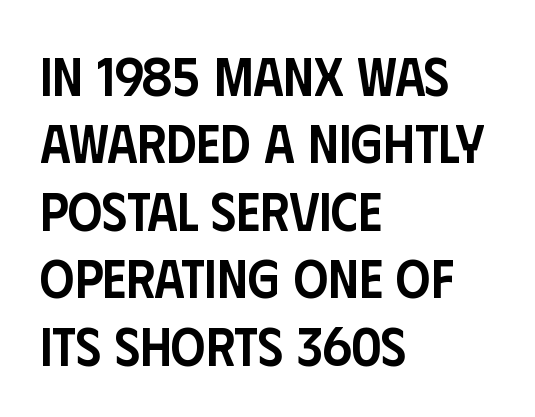
Is the block centered? No — it sits flush against the left margin. To sum up the face: it is a sans, with no serifs. Every stem runs plumb, perpendicular to the baseline. The type is set solid horizontally, with unmodified tracking. Is the type bold? Partly — it's a semibold, heavier than regular but not fully bold. Just letters on the line, the space beneath them empty.
